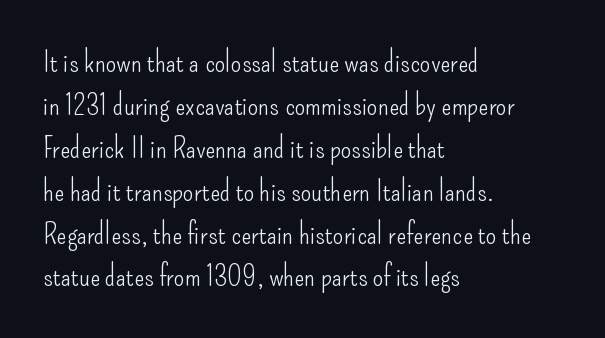
The image shows 30 px light, condensed sans-serif type, upright; set left-aligned, normal line spacing (1.43x), normal letter spacing, not underlined; low stroke contrast and a small x-height.
